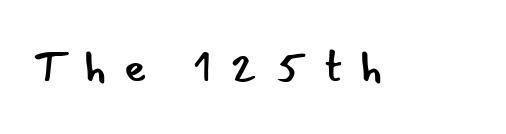
{"serif": "no", "italic": "no", "bold": "no", "weight": "regular", "width": "normal", "stroke_contrast": "low", "x_height": "small", "monospaced": "no", "underline": "no", "letter_spacing": "wide", "letter_spacing_em": 0.39, "glyph_px": 44}
